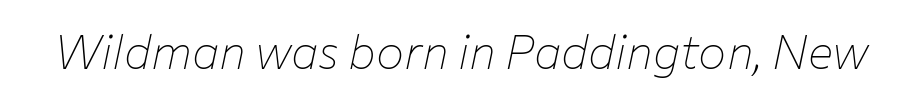
{"italic": "yes", "lean": "right", "slant_degrees": 12, "bold": "no", "weight": "thin", "width": "normal", "stroke_contrast": "low", "x_height": "medium", "monospaced": "no", "underline": "no", "letter_spacing": "normal", "letter_spacing_em": 0.0, "glyph_px": 47}
